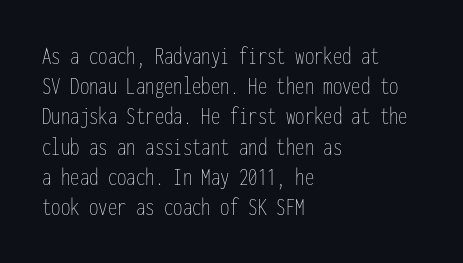
Q: Is the text bold? A: No.
Q: Is the text italic (slanted)? A: No, it is upright.
Q: Is the text underlined? A: No.
Q: How is the paragraph aligned? A: Left-aligned.
Q: Is the spacing between letters normal or unusually wide? A: Normal.
